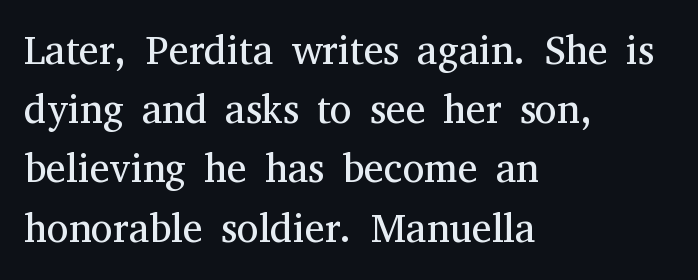
The image shows 40 px regular-weight serif type, upright; set left-aligned, normal line spacing (1.48x), normal letter spacing, not underlined; medium stroke contrast and a medium x-height.
